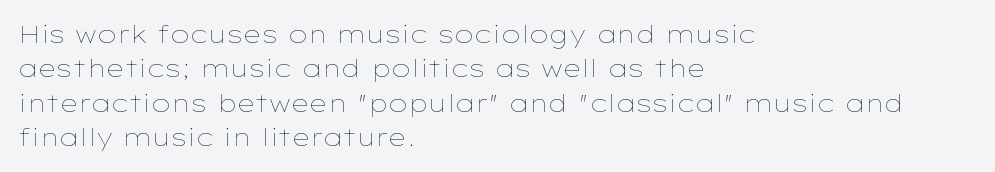
Q: Is the text bold? A: No.
Q: Is the text italic (slanted)? A: No, it is upright.
Q: Is the text underlined? A: No.
Q: How is the paragraph aligned? A: Left-aligned.
Q: Is the spacing between letters normal or unusually wide? A: Normal.
Q: Is the spacing between lines tight, normal or loose? A: Normal.
